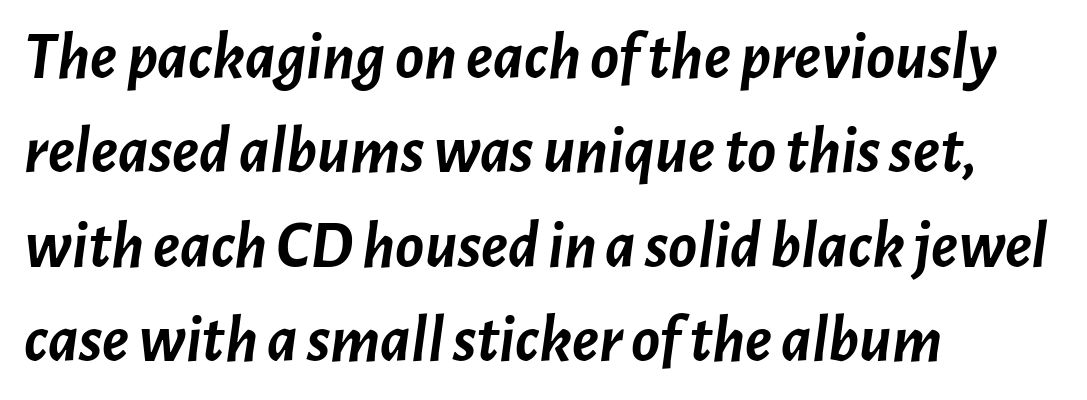
{"italic": "yes", "lean": "right", "slant_degrees": 7, "bold": "yes", "weight": "semibold", "width": "normal", "stroke_contrast": "low", "x_height": "medium", "monospaced": "no", "underline": "no", "align": "left", "line_spacing": "normal", "line_spacing_ratio": 1.41, "letter_spacing": "normal", "letter_spacing_em": 0.0, "glyph_px": 67}
